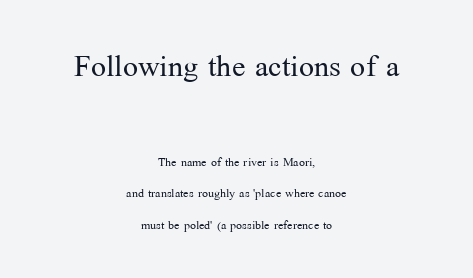
Are there feet on the stems? There are — it's a serif. Size contrast runs from large at the top to small at the bottom. Horizontal bands of white between lines are thick stripes. The space beneath each line is pristine and unruled. Each word holds together tightly as a unit, with standard inter-letter gaps. Both edges are ragged and mirror each other, which tells us the setting is centered.
